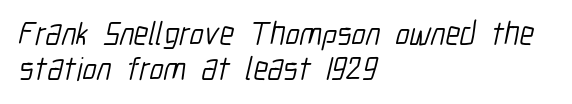
The image shows 33 px light, condensed sans-serif type; set left-aligned, tight line spacing (1.07x), normal letter spacing, not underlined; low stroke contrast and a medium x-height.
